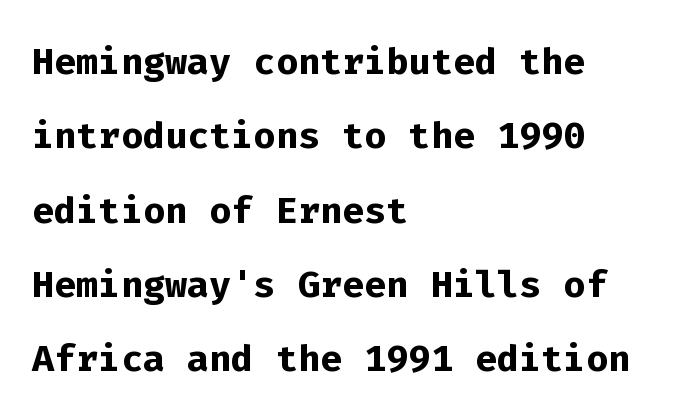
Q: Is the text bold? A: Yes.
Q: Is the text italic (slanted)? A: No, it is upright.
Q: Is the typeface a serif or a sans-serif typeface? A: Sans-serif.
Q: Is the text underlined? A: No.
Q: How is the paragraph aligned? A: Left-aligned.
Q: Is the spacing between letters normal or unusually wide? A: Normal.
Q: Is the spacing between lines tight, normal or loose? A: Normal.
Q: Width (condensed, normal, or wide)? A: Normal.
Q: Stroke contrast? A: Low.
Q: x-height? A: Medium.
Q: Monospaced? A: Yes.
